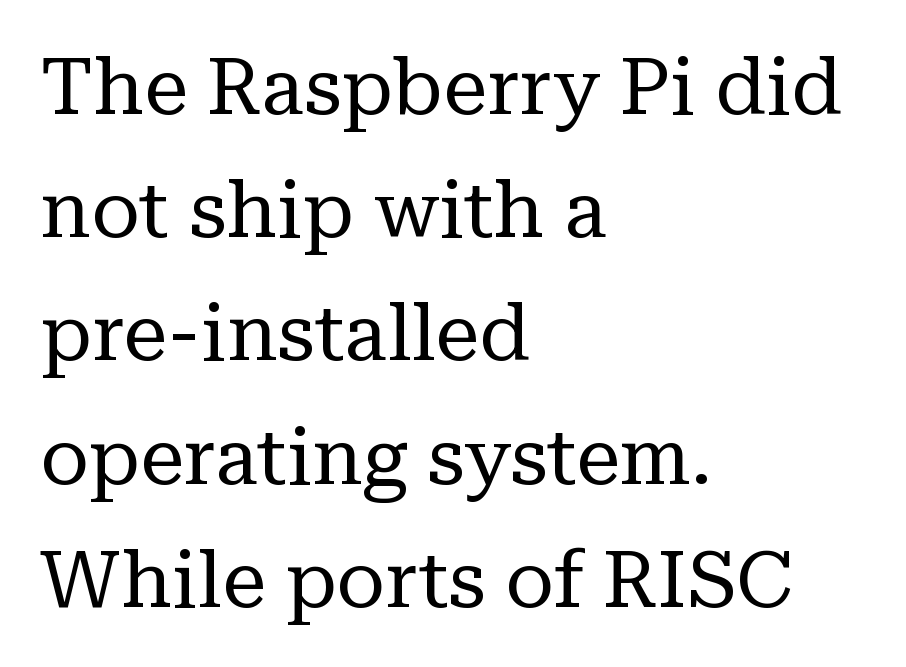
The image shows 79 px regular-weight serif type, upright; set left-aligned, normal line spacing (1.56x), normal letter spacing, not underlined; low stroke contrast and a medium x-height.
